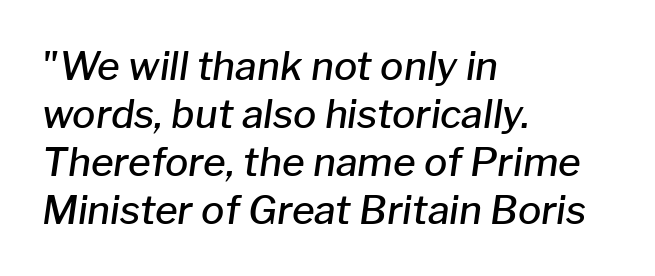
Q: Is the text bold? A: Semi-bold.
Q: Is the text italic (slanted)? A: Yes, it leans right by about 8 degrees.
Q: Is the text underlined? A: No.
Q: How is the paragraph aligned? A: Left-aligned.
Q: Is the spacing between letters normal or unusually wide? A: Normal.
Q: Width (condensed, normal, or wide)? A: Normal.
Q: Stroke contrast? A: Low.
Q: x-height? A: Medium.
Q: Monospaced? A: No.
